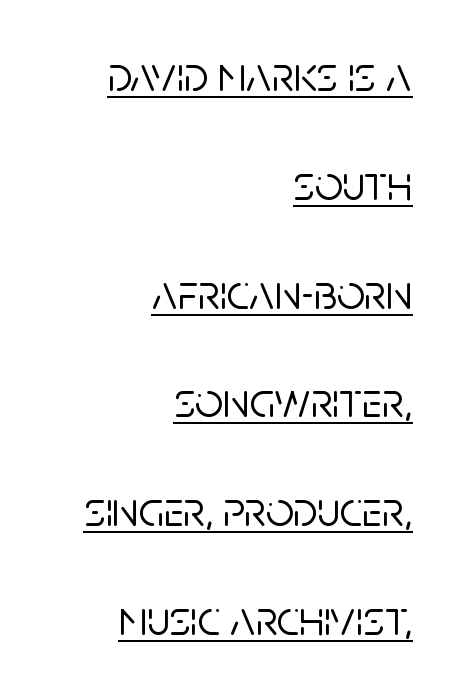
Q: Is the text italic (slanted)? A: No, it is upright.
Q: Is the typeface a serif or a sans-serif typeface? A: Sans-serif.
Q: Is the text underlined? A: Yes.
Q: How is the paragraph aligned? A: Right-aligned.
Q: Is the spacing between letters normal or unusually wide? A: Normal.
Q: Is the spacing between lines tight, normal or loose? A: Loose.
Q: Width (condensed, normal, or wide)? A: Normal.
Q: Stroke contrast? A: Low.
Q: x-height? A: Large.
Q: Monospaced? A: No.
